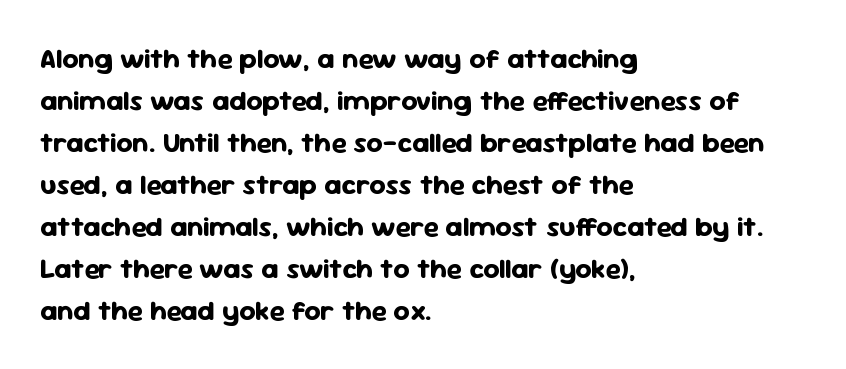
{"serif": "no", "italic": "no", "bold": "yes", "weight": "bold", "width": "normal", "stroke_contrast": "low", "x_height": "medium", "monospaced": "no", "underline": "no", "align": "left", "line_spacing": "normal", "line_spacing_ratio": 1.5, "letter_spacing": "normal", "letter_spacing_em": 0.0, "glyph_px": 28}
